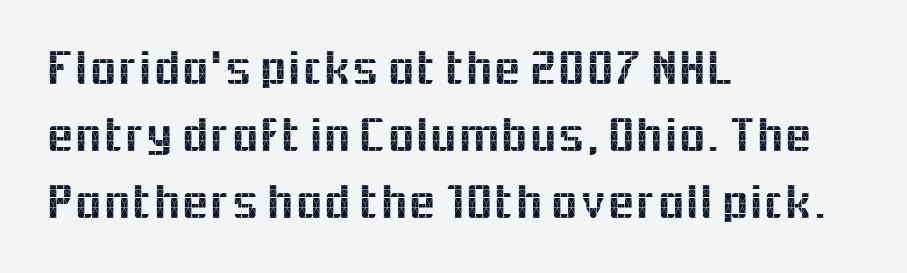
{"serif": "no", "italic": "no", "width": "normal", "x_height": "medium", "monospaced": "no", "underline": "no", "align": "left", "line_spacing": "normal", "line_spacing_ratio": 1.34, "letter_spacing": "normal", "letter_spacing_em": 0.0, "glyph_px": 50}
